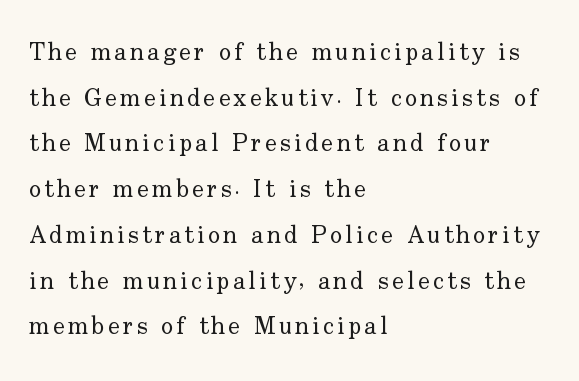
{"italic": "no", "bold": "no", "underline": "no", "align": "left", "line_spacing_ratio": 1.83, "glyph_px": 25}
